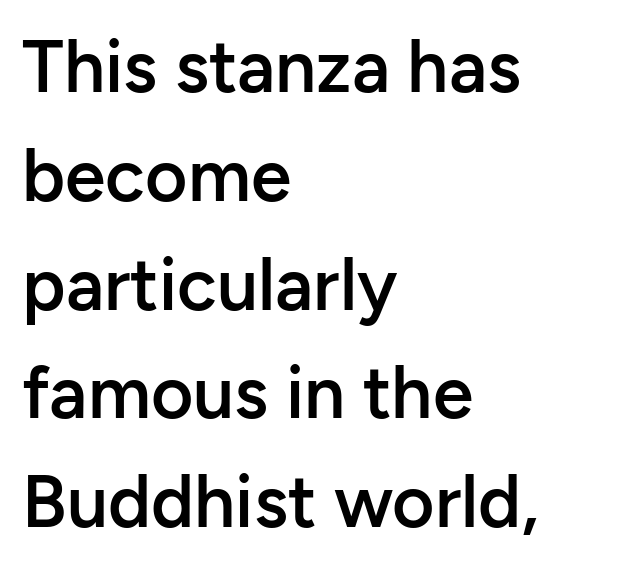
The image shows 73 px semibold sans-serif type, upright; set left-aligned, normal line spacing (1.49x), normal letter spacing, not underlined; low stroke contrast and a medium x-height.
